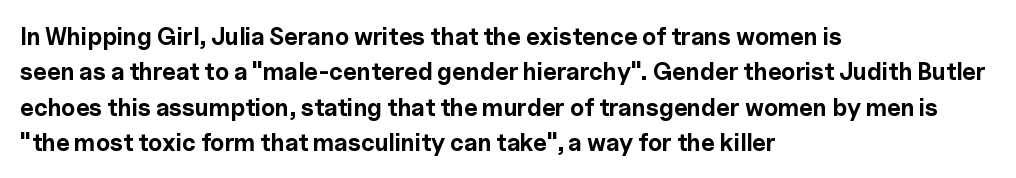
Q: Is the text bold? A: Yes.
Q: Is the text italic (slanted)? A: No, it is upright.
Q: Is the text underlined? A: No.
Q: How is the paragraph aligned? A: Left-aligned.
Q: Is the spacing between letters normal or unusually wide? A: Normal.
Q: Is the spacing between lines tight, normal or loose? A: Normal.
